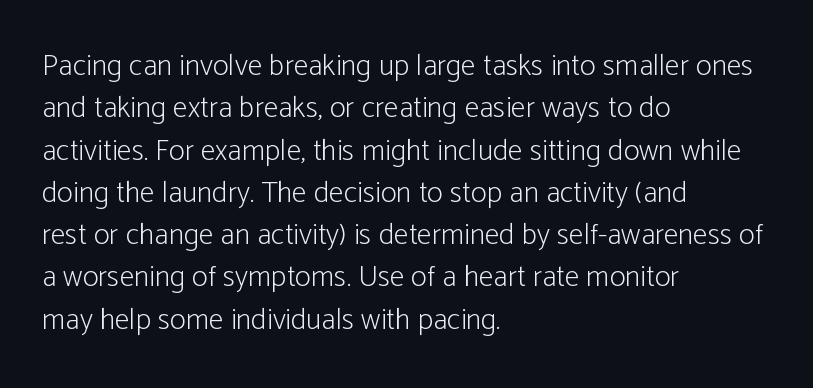
Q: Is the text bold? A: No.
Q: Is the text italic (slanted)? A: No, it is upright.
Q: Is the typeface a serif or a sans-serif typeface? A: Sans-serif.
Q: Is the text underlined? A: No.
Q: How is the paragraph aligned? A: Left-aligned.
Q: Is the spacing between letters normal or unusually wide? A: Normal.
Q: Is the spacing between lines tight, normal or loose? A: Normal.
Q: Width (condensed, normal, or wide)? A: Condensed.
Q: Stroke contrast? A: Low.
Q: x-height? A: Medium.
Q: Monospaced? A: No.
